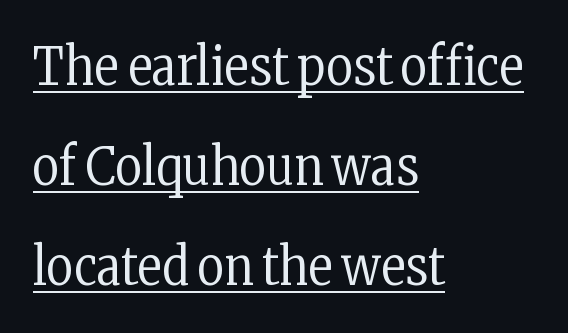
The font family rendered here belongs to the serif group. The passage shown has conventional tracking throughout. Descenders here cross a horizontal rule under the line. A typesetter would call this proportional, since set widths differ per character.
